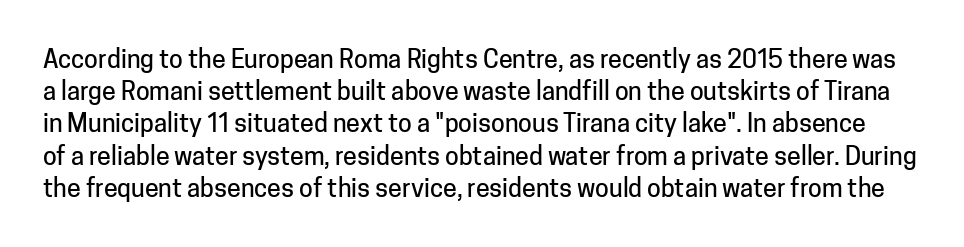
The leading is moderate, giving the passage an even texture. Students, note that the glyphs here touch the page at normal intervals. Posture: upright roman. A bare baseline throughout the passage.
